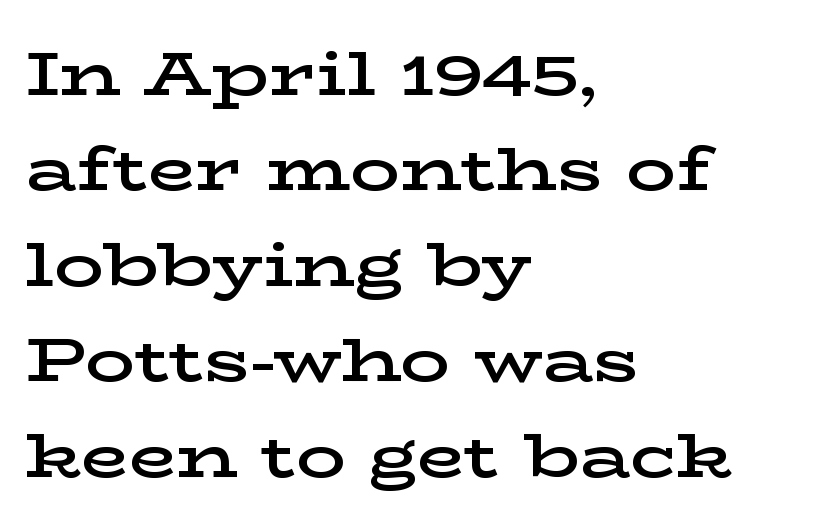
The image shows 62 px semibold, wide serif type, upright; set left-aligned, normal line spacing (1.54x), normal letter spacing, not underlined; low stroke contrast and a medium x-height.
